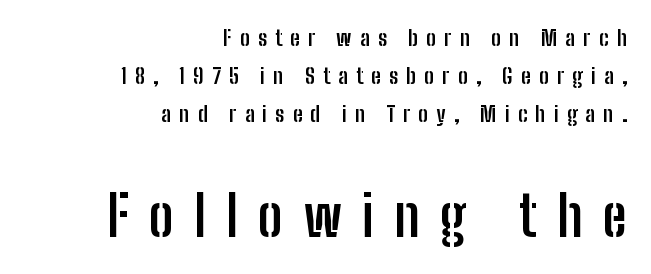
Horizontal alignment here is rightward, an uncommon choice for prose. Decoration check: the copy has no underline. Type size steps up from the first block to the second. The typography opts for an upright posture over an oblique one.
